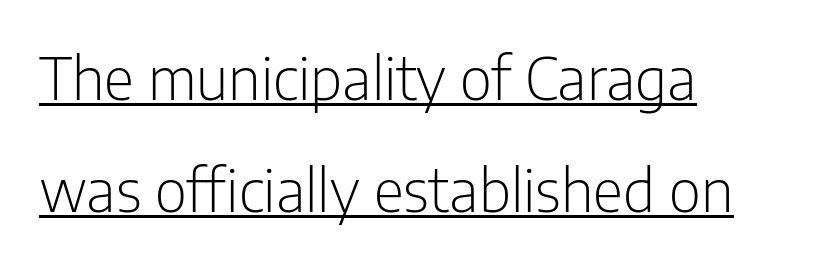
The image shows 59 px light, condensed sans-serif type, upright; set left-aligned, loose line spacing (1.9x), normal letter spacing, underlined; low stroke contrast and a medium x-height.
